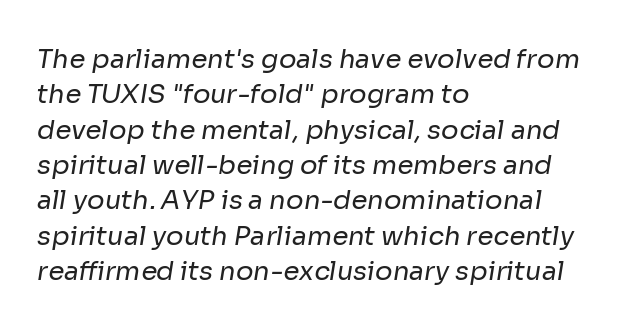
{"bold": "no", "underline": "no", "align": "left", "line_spacing": "normal", "line_spacing_ratio": 1.36, "letter_spacing": "normal", "letter_spacing_em": 0.0, "glyph_px": 26}
